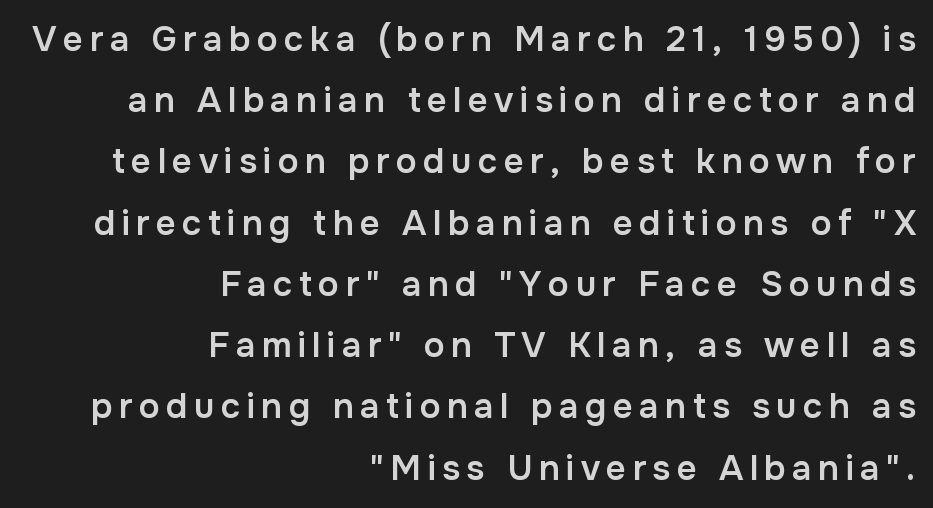
Q: Is the text bold? A: Semi-bold.
Q: Is the text italic (slanted)? A: No, it is upright.
Q: Is the typeface a serif or a sans-serif typeface? A: Sans-serif.
Q: Is the text underlined? A: No.
Q: How is the paragraph aligned? A: Right-aligned.
Q: Width (condensed, normal, or wide)? A: Normal.
Q: Stroke contrast? A: Low.
Q: x-height? A: Medium.
Q: Monospaced? A: No.
